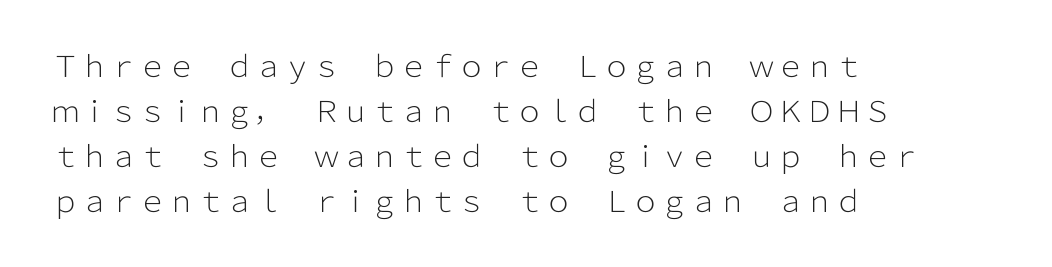
Stroke thickness stays within the range of a standard reading face or lighter. Clear beneath every line of the passage. A normal amount of white space separates one row of letters from the next. Horizontally, the lines are justified to the leading edge only.
